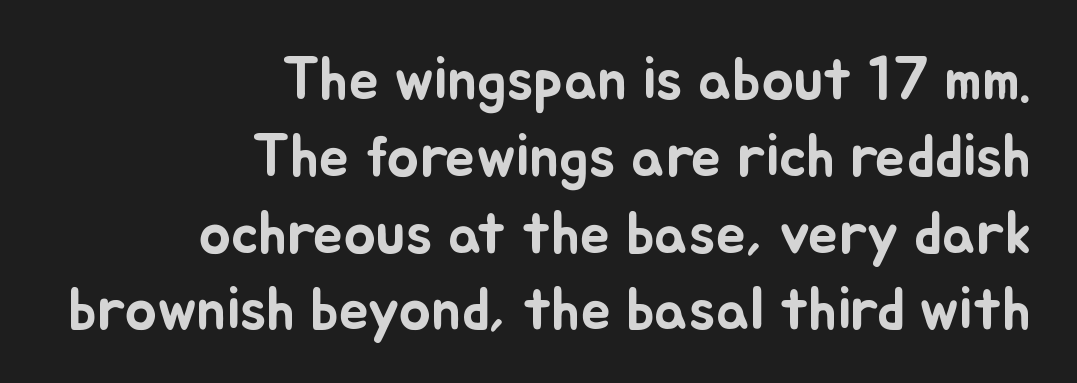
The image shows 60 px text type, upright; set right-aligned, normal line spacing (1.28x), normal letter spacing, not underlined; low stroke contrast and a small x-height.
